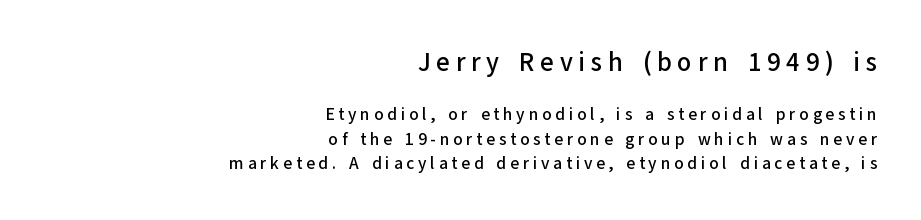
{"italic": "no", "underline": "no", "align": "right", "line_spacing": "normal", "line_spacing_ratio": 1.44, "letter_spacing": "wide", "letter_spacing_em": 0.22, "larger_block": "first", "size_ratio": 1.53, "glyph_px": 26}
